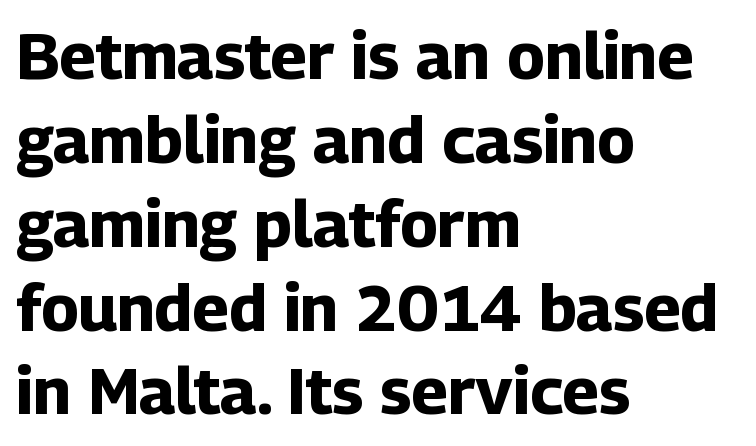
The image shows 65 px bold sans-serif type, upright; set left-aligned, normal line spacing (1.29x), normal letter spacing, not underlined; low stroke contrast and a medium x-height.
